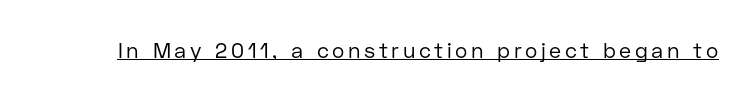
No extra ink here — the face is not bold. The rendered words wear a rule along their underside. Quick note: not italic, upright.
